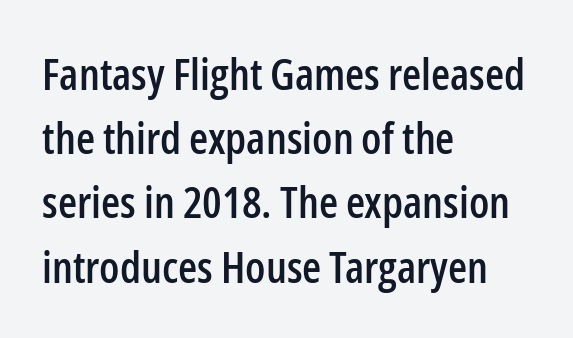
These lines are set flush left with a ragged right edge. The type is set solid horizontally, with unmodified tracking. The glyphs are unaccompanied by any horizontal stroke below them. Every character sits straight up, as roman type does.
